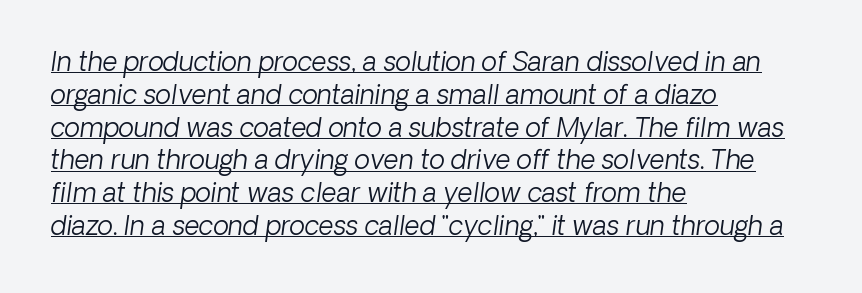
{"italic": "yes", "lean": "right", "slant_degrees": 8, "bold": "no", "underline": "yes", "align": "left", "line_spacing": "normal", "line_spacing_ratio": 1.26, "letter_spacing": "normal", "letter_spacing_em": 0.0, "glyph_px": 26}
